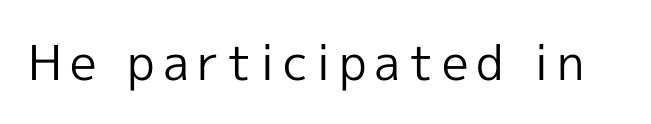
The image shows 48 px regular-weight sans-serif type, upright; set not underlined; a medium x-height.
